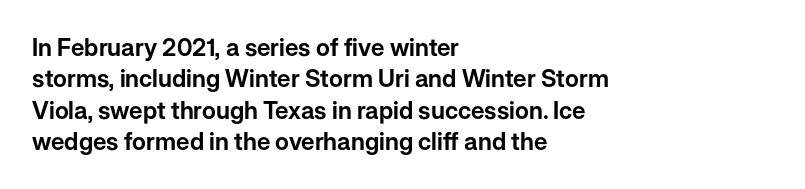
Q: Is the text italic (slanted)? A: No, it is upright.
Q: Is the text underlined? A: No.
Q: How is the paragraph aligned? A: Left-aligned.
Q: Is the spacing between letters normal or unusually wide? A: Normal.
Q: Is the spacing between lines tight, normal or loose? A: Normal.
